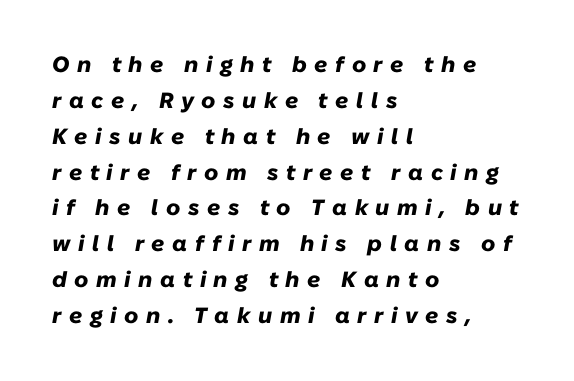
Horizontal bands of white between lines are of average thickness. The setting favours the left margin, as ordinary paragraphs usually do. These lines carry a lot of weight — the face is fully bold. Does the lettering tilt? It does — this is italic. Compared with typical body copy, the letter spacing here is much looser.
